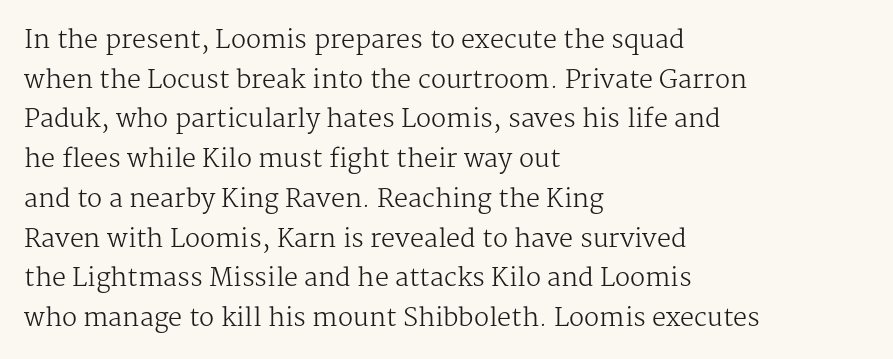
{"italic": "no", "bold": "no", "underline": "no", "align": "left", "line_spacing": "normal", "line_spacing_ratio": 1.59, "letter_spacing": "normal", "letter_spacing_em": 0.0, "glyph_px": 25}
